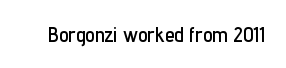
Every character sits straight up, as roman type does. The string is rendered with underlining switched off. Students, note that the glyphs here touch the page at normal intervals.
